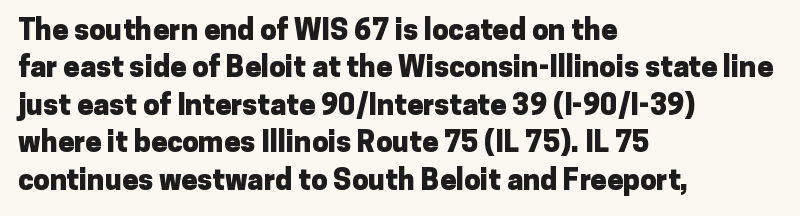
This rendering leaves character spacing at its baseline value. Posture: vertical. A typesetter would call this proportional, since set widths differ per character. These lines stack with their left ends in a neat column. Only glyphs here, with clear space below each row. A typesetter would label this face a sans.
